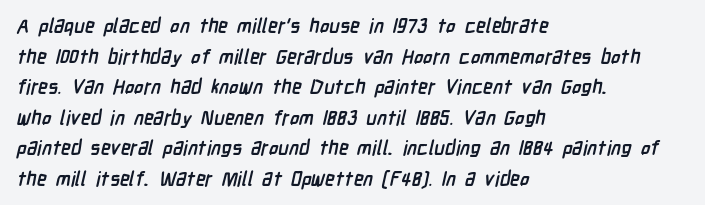
Notice how descenders clear the ascenders below comfortably — that's standard leading. Look at the tracking — it's just the regular setting, nothing added. A clean baseline with only descenders dipping below it. Leftover space on each line is placed entirely after the last word. Look at the stroke-to-counter ratio: heavy, a bold.
